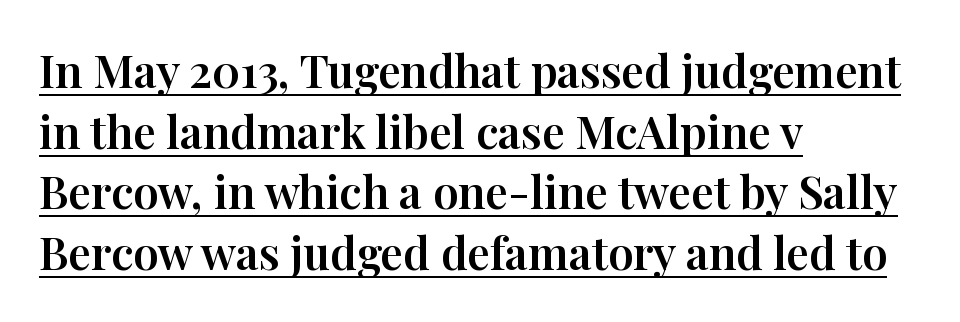
The image shows 45 px serif type, upright; set left-aligned, normal line spacing (1.35x), normal letter spacing, underlined; high stroke contrast and a medium x-height.
